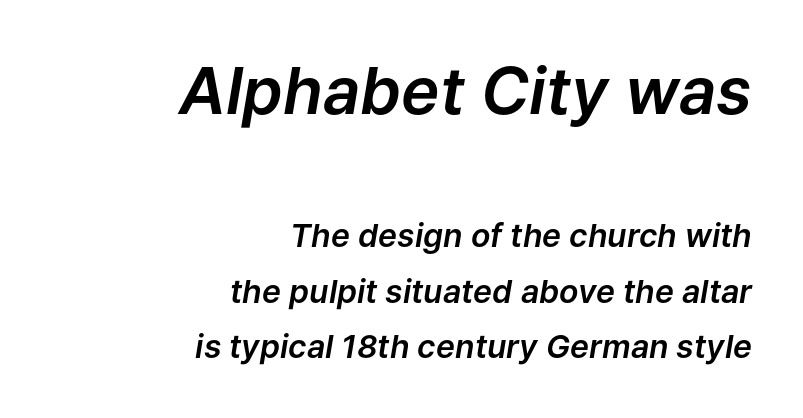
{"italic": "yes", "lean": "right", "slant_degrees": 9, "width": "normal", "stroke_contrast": "low", "x_height": "medium", "monospaced": "no", "underline": "no", "align": "right", "line_spacing_ratio": 1.74, "letter_spacing": "normal", "letter_spacing_em": 0.0, "larger_block": "first", "size_ratio": 2.03, "glyph_px": 65}
